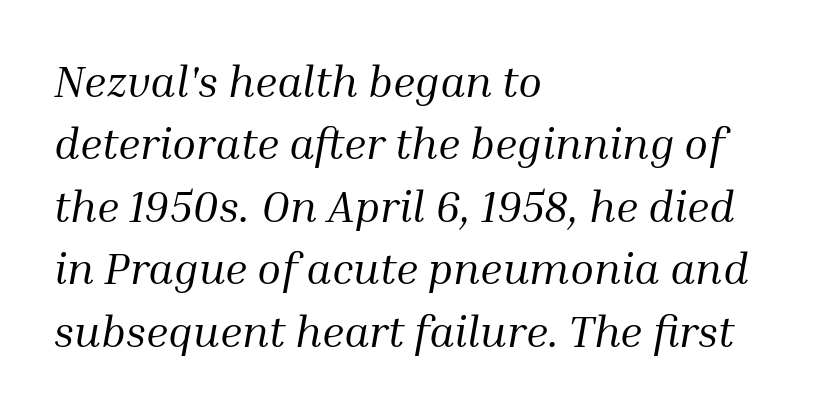
{"serif": "yes", "italic": "yes", "lean": "right", "slant_degrees": 10, "bold": "no", "weight": "regular", "width": "normal", "stroke_contrast": "medium", "x_height": "medium", "monospaced": "no", "underline": "no", "align": "left", "line_spacing": "normal", "line_spacing_ratio": 1.42, "letter_spacing": "normal", "letter_spacing_em": 0.0, "glyph_px": 44}
